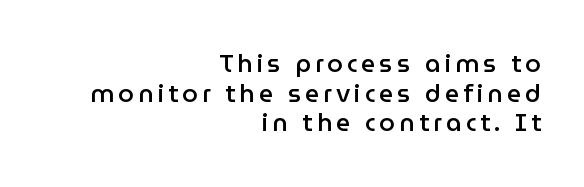
Q: Is the text bold? A: Semi-bold.
Q: Is the text italic (slanted)? A: No, it is upright.
Q: Is the text underlined? A: No.
Q: How is the paragraph aligned? A: Right-aligned.
